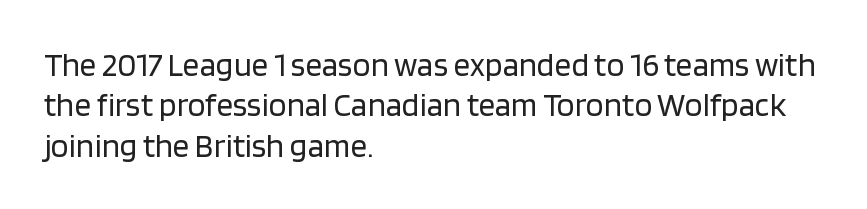
{"serif": "no", "italic": "no", "bold": "no", "weight": "regular", "width": "normal", "stroke_contrast": "low", "x_height": "large", "monospaced": "no", "underline": "no", "align": "left", "line_spacing_ratio": 1.22, "letter_spacing": "normal", "letter_spacing_em": 0.0, "glyph_px": 33}
